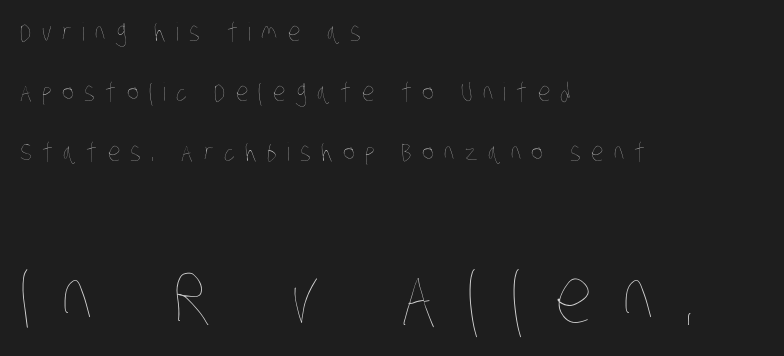
Character widths vary here, with narrow letters taking less room than wide ones. A bare baseline throughout the passage. The cut favours lightness, reaching ordinary text weight at its darkest. Size contrast runs from small at the top to large at the bottom. The rendering anchors every line to the left-hand side.
